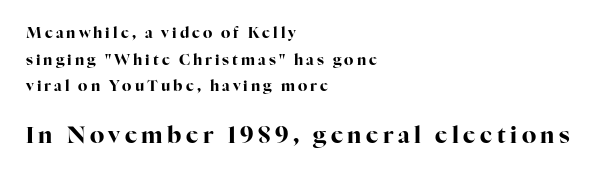
Q: Is the text bold? A: Yes.
Q: Is the text italic (slanted)? A: No, it is upright.
Q: Is the text underlined? A: No.
Q: How is the paragraph aligned? A: Left-aligned.
Q: Is the spacing between letters normal or unusually wide? A: Unusually wide.
Q: Which block of text is set in a larger size, the first (top) or the second (bottom)? A: The second (bottom) one.
